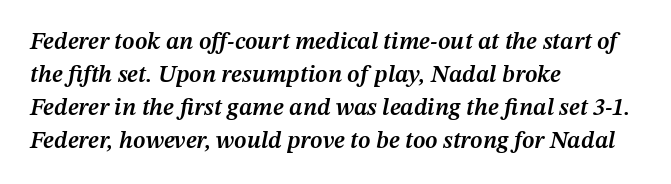
{"italic": "yes", "lean": "right", "slant_degrees": 12, "bold": "semi", "underline": "no", "align": "left", "line_spacing": "normal", "line_spacing_ratio": 1.37, "letter_spacing": "normal", "letter_spacing_em": 0.0, "glyph_px": 24}
